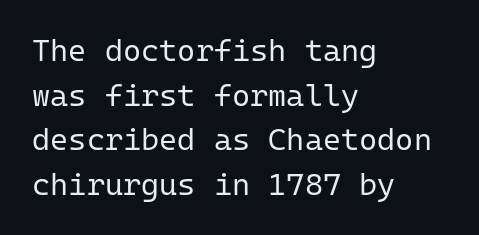
This block has exactly the height ordinary leading produces. Tracking value appears to be zero — textbook default spacing. Unmarked baselines from the first word to the last. Is this a fixed-width face? Yes — each glyph sits in an identical cell.
